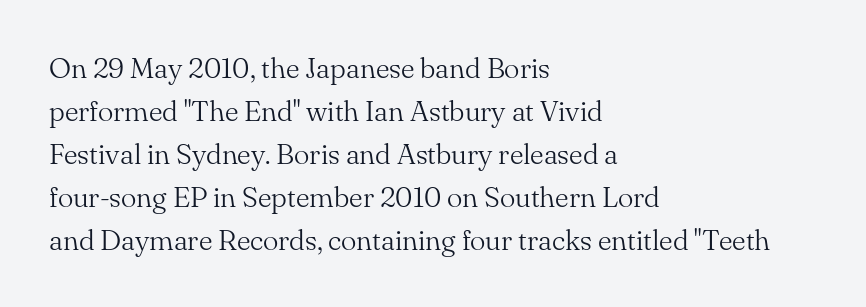
The image shows 29 px light serif type, upright; set left-aligned, normal line spacing (1.48x), normal letter spacing, not underlined; medium stroke contrast and a small x-height.
